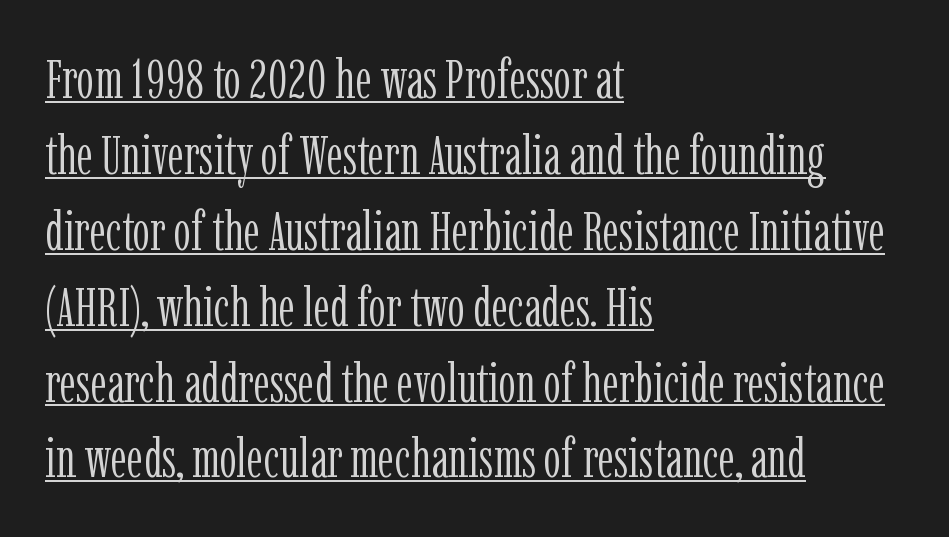
{"serif": "yes", "italic": "no", "bold": "no", "weight": "light", "width": "condensed", "stroke_contrast": "low", "x_height": "medium", "monospaced": "no", "underline": "yes", "align": "left", "line_spacing": "normal", "line_spacing_ratio": 1.38, "letter_spacing": "normal", "letter_spacing_em": 0.0, "glyph_px": 55}
